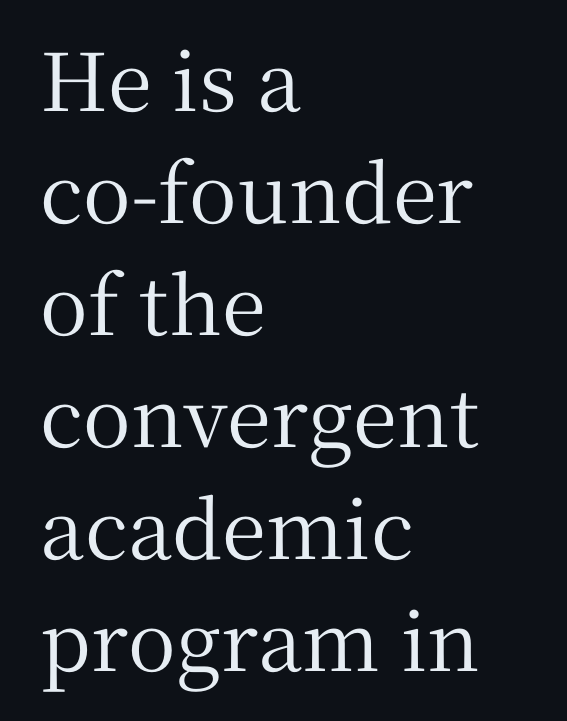
{"serif": "yes", "italic": "no", "width": "normal", "stroke_contrast": "medium", "x_height": "medium", "monospaced": "no", "underline": "no", "align": "left", "line_spacing": "normal", "line_spacing_ratio": 1.4, "letter_spacing": "normal", "letter_spacing_em": 0.0, "glyph_px": 80}
